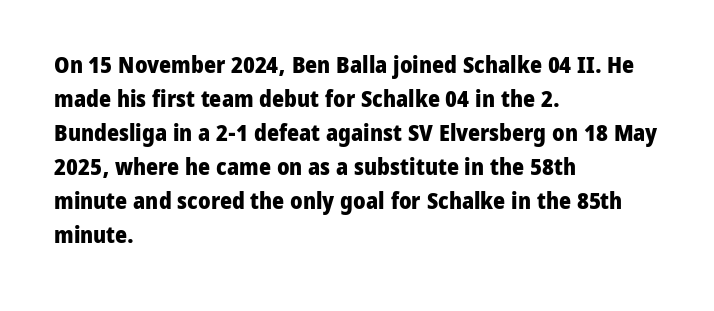
The strip under each line holds only bare page. How are the letters spaced? Ordinarily, with no added tracking. Line spacing here is normal. This rendering uses left alignment, leaving the right contour irregular. When letters stand straight like this, we call the style roman or upright. The rendering uses a bold face; every stroke is thick and dark.
